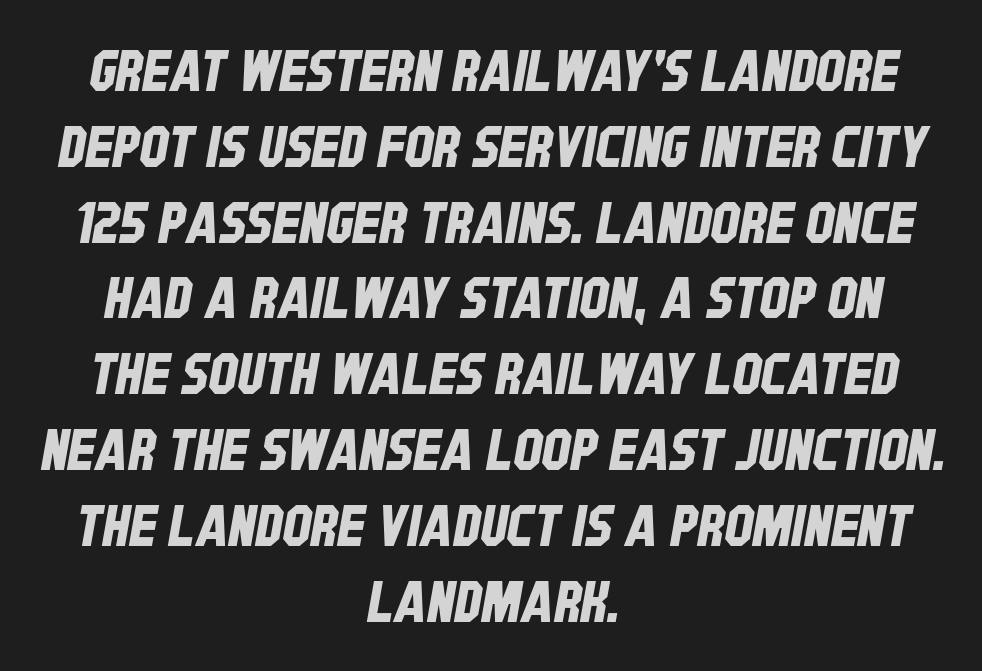
{"serif": "no", "width": "condensed", "stroke_contrast": "low", "x_height": "large", "monospaced": "no", "underline": "no", "align": "center", "line_spacing": "normal", "line_spacing_ratio": 1.33, "letter_spacing": "normal", "letter_spacing_em": 0.0, "glyph_px": 57}
